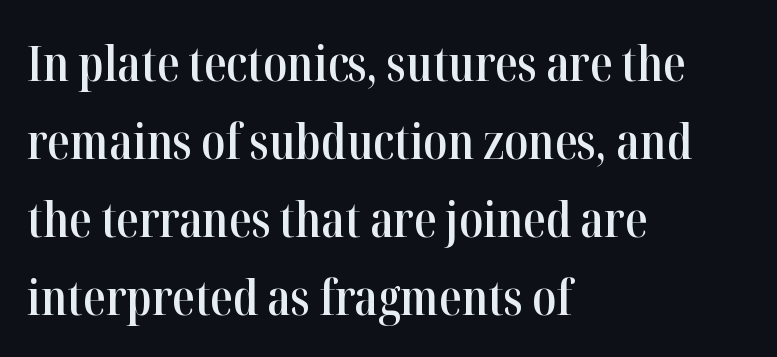
{"serif": "yes", "italic": "no", "bold": "semi", "weight": "semibold", "width": "condensed", "stroke_contrast": "high", "x_height": "medium", "monospaced": "no", "underline": "no", "align": "left", "line_spacing": "normal", "line_spacing_ratio": 1.56, "letter_spacing": "normal", "letter_spacing_em": 0.0, "glyph_px": 50}
